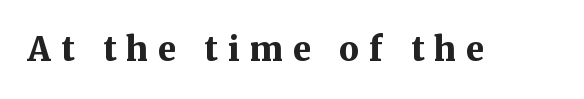
The image shows 33 px bold serif type, upright; set unusually wide letter spacing (+0.31 em), not underlined; medium stroke contrast and a medium x-height.
